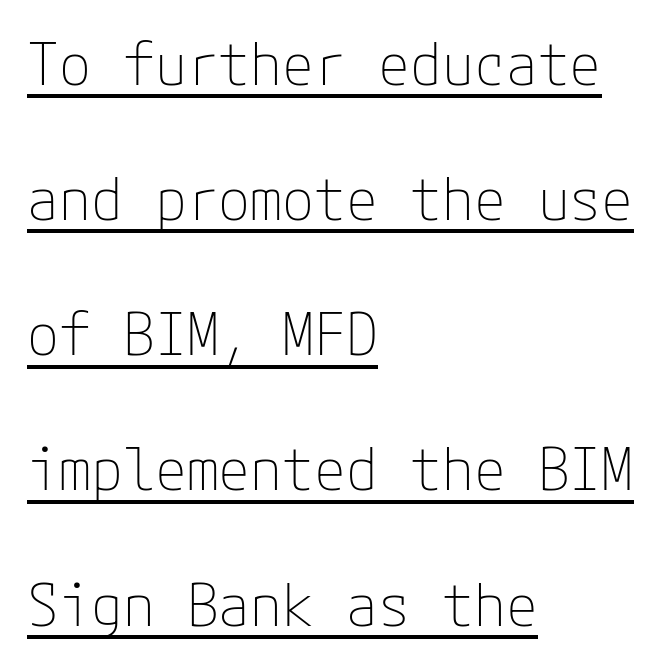
{"serif": "no", "italic": "no", "bold": "no", "weight": "thin", "width": "normal", "stroke_contrast": "low", "x_height": "medium", "underline": "yes", "align": "left", "line_spacing": "loose", "line_spacing_ratio": 2.33, "letter_spacing": "normal", "letter_spacing_em": 0.0, "glyph_px": 58}
